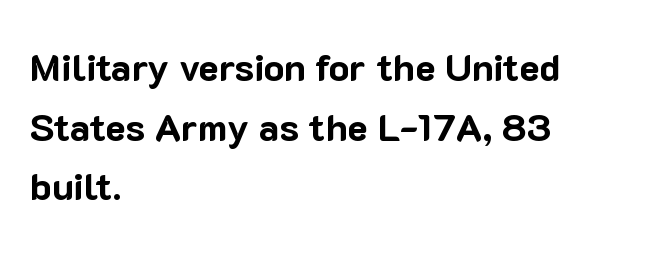
Q: Is the text bold? A: Yes.
Q: Is the text italic (slanted)? A: No, it is upright.
Q: Is the typeface a serif or a sans-serif typeface? A: Sans-serif.
Q: Is the text underlined? A: No.
Q: How is the paragraph aligned? A: Left-aligned.
Q: Is the spacing between letters normal or unusually wide? A: Normal.
Q: Is the spacing between lines tight, normal or loose? A: Normal.
Q: Width (condensed, normal, or wide)? A: Normal.
Q: Stroke contrast? A: Low.
Q: x-height? A: Medium.
Q: Monospaced? A: No.
